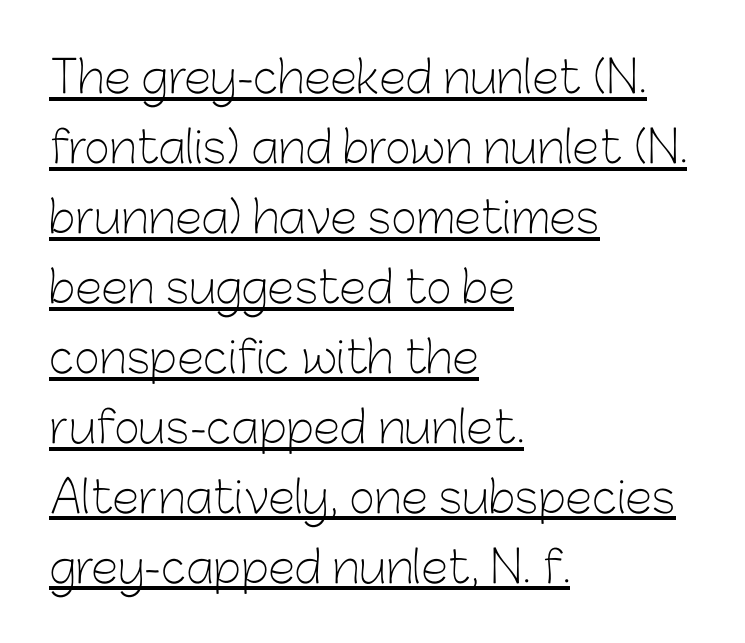
A quiet, ordinary-to-light weight characterises the typeface. Is this a fixed-width face? No — the glyphs have proportional, varying widths. Each line starts at the same left margin while the right side varies. Caption: standard tracking, unaltered.
